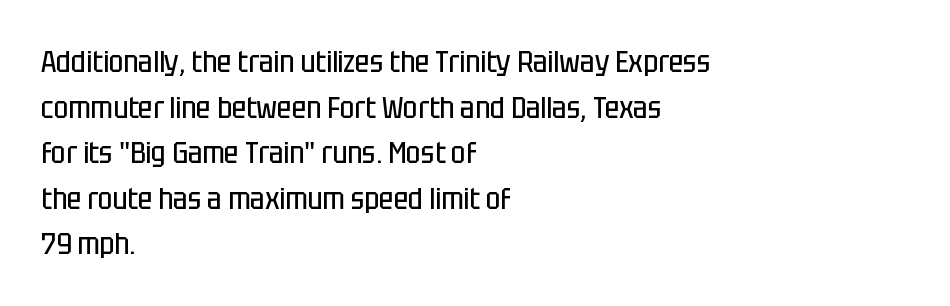
The specimen reads as upright at a glance. A sans-serif font was chosen for this passage. The foot of each line stays bare and open. The strokes are not fattened; the text isn't bold.
